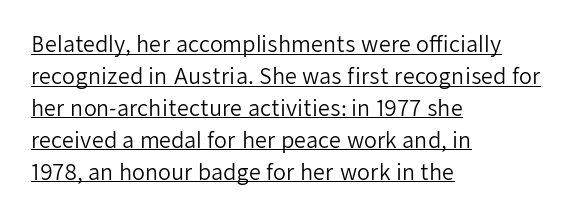
Q: Is the text bold? A: No.
Q: Is the text italic (slanted)? A: No, it is upright.
Q: Is the text underlined? A: Yes.
Q: How is the paragraph aligned? A: Left-aligned.
Q: Is the spacing between letters normal or unusually wide? A: Normal.
Q: Is the spacing between lines tight, normal or loose? A: Normal.
